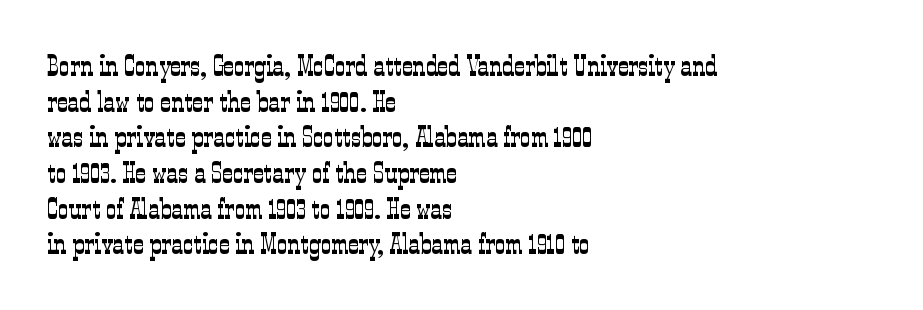
Inter-character spacing is left at the font's built-in metrics. Stems here are at most as thick as an everyday book face. The face used here is proportionally spaced, like ordinary book or web type. Every row of glyphs begins at an identical x-position on the left.
